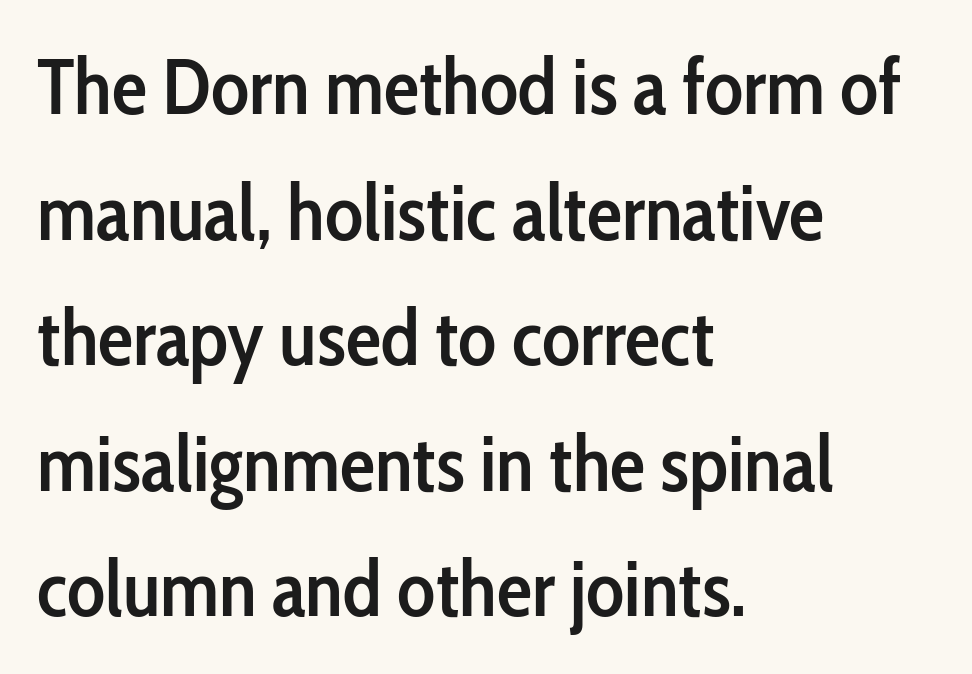
{"serif": "no", "italic": "no", "bold": "semi", "weight": "semibold", "width": "condensed", "stroke_contrast": "low", "x_height": "medium", "monospaced": "no", "underline": "no", "align": "left", "line_spacing": "normal", "line_spacing_ratio": 1.59, "letter_spacing": "normal", "letter_spacing_em": 0.0, "glyph_px": 79}
